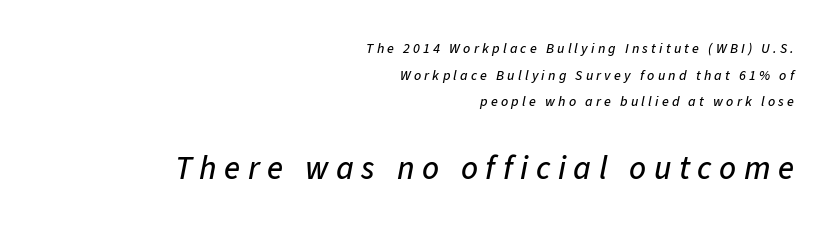
Each line ends at the same right margin while the left side varies. Rows of type keep a wide berth in the vertical direction. The typography opts for an oblique posture over an upright one. The zone under the glyphs is completely vacant.
